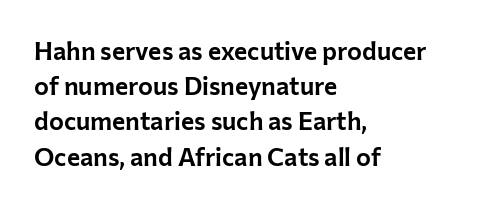
Posture: straight, roman, zero tilt. This rendering uses left alignment, leaving the right contour irregular. This sample keeps an unexceptional amount of space between lines. Bare-footed words on every line.
